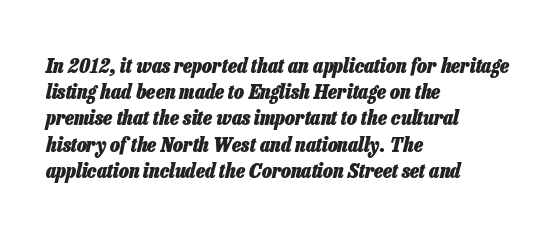
The image shows 21 px bold type, italic (leaning right); set left-aligned, normal line spacing (1.25x), normal letter spacing, not underlined.
